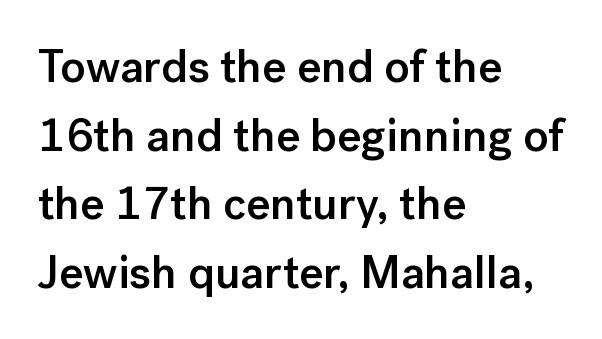
Every letter is mildly thick-stroked: semibold rather than bold. Students, note that the glyphs here touch the page at normal intervals. The lines in this sample share a left origin and differ only in where they stop. The rendering uses natural spacing where letterforms have individual widths.
